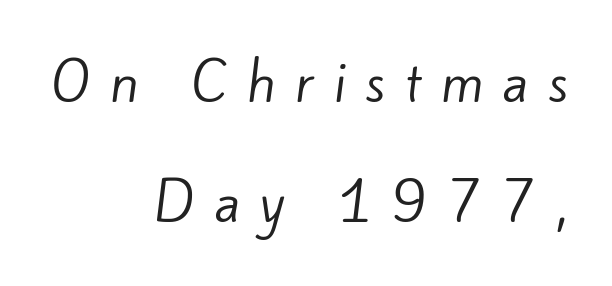
{"serif": "no", "bold": "no", "weight": "regular", "width": "normal", "stroke_contrast": "low", "x_height": "small", "monospaced": "no", "underline": "no", "align": "right", "line_spacing": "loose", "line_spacing_ratio": 2.3, "letter_spacing": "wide", "letter_spacing_em": 0.37, "glyph_px": 52}
